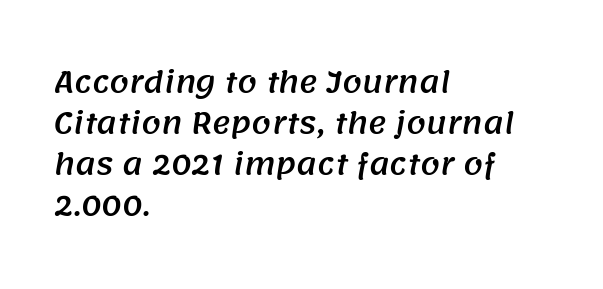
The image shows 28 px sans-serif type; set left-aligned, normal line spacing (1.47x), normal letter spacing, not underlined; medium stroke contrast and a large x-height.
